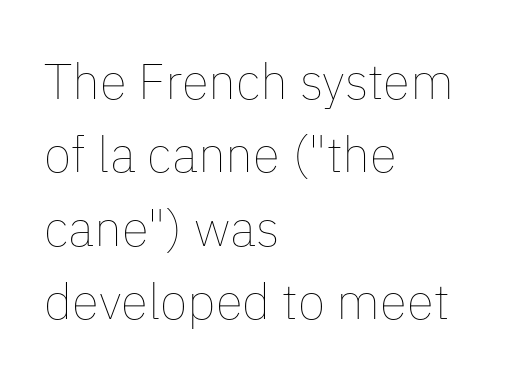
These lines keep a tight, regular rhythm from letter to letter. Is this a heavy cut? Hardly; it is regular or lighter. Varying glyph widths throughout — classic text-font behaviour. Interline gaps are of average width in this sample. Every character sits straight up, as roman type does.
